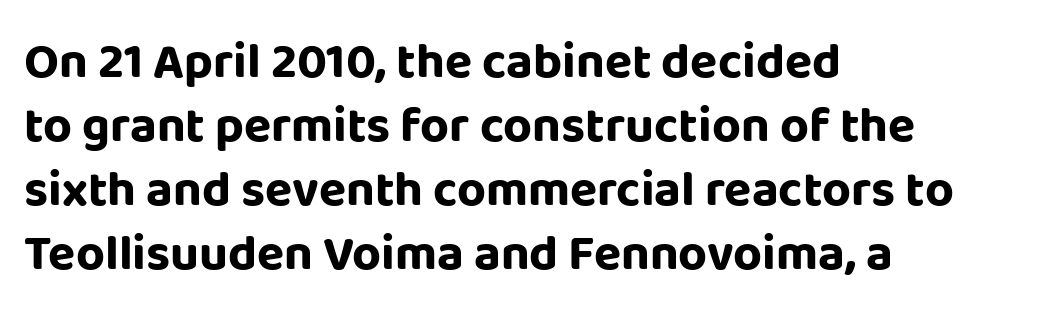
What weight is shown? A full bold with thick strokes. The letters carry no serifs — their stems end cleanly without finishing strokes. Nope, not italic — everything's standing straight. In CSS terms this would be text-align: left. The rendering keeps characters at their native spacing. Proportional: the letters do not fall into vertical columns.
